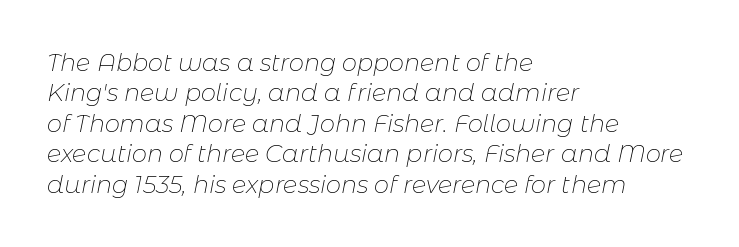
Q: Is the text bold? A: No.
Q: Is the text italic (slanted)? A: Yes, it leans right by about 11 degrees.
Q: Is the text underlined? A: No.
Q: How is the paragraph aligned? A: Left-aligned.
Q: Is the spacing between letters normal or unusually wide? A: Normal.
Q: Is the spacing between lines tight, normal or loose? A: Normal.
